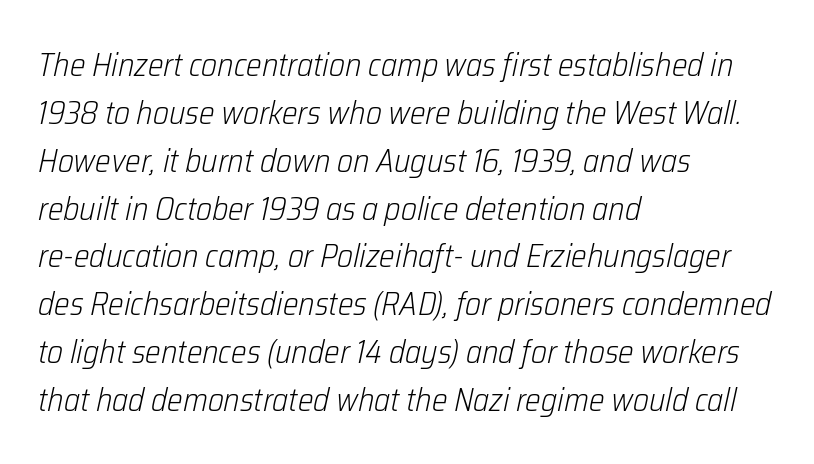
Q: Is the text bold? A: No.
Q: Is the text italic (slanted)? A: Yes, it leans right by about 12 degrees.
Q: Is the text underlined? A: No.
Q: How is the paragraph aligned? A: Left-aligned.
Q: Is the spacing between letters normal or unusually wide? A: Normal.
Q: Is the spacing between lines tight, normal or loose? A: Normal.
Q: Width (condensed, normal, or wide)? A: Condensed.
Q: Stroke contrast? A: Low.
Q: x-height? A: Medium.
Q: Monospaced? A: No.
